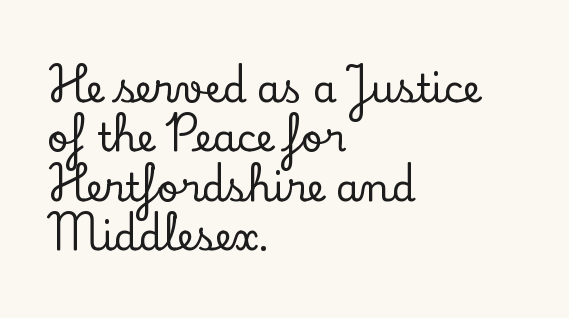
The image shows 38 px serif type, upright; set left-aligned, normal line spacing (1.3x), normal letter spacing, not underlined; low stroke contrast and a small x-height.
